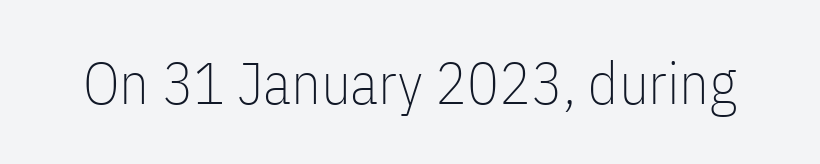
The image shows 59 px thin, condensed sans-serif type, upright; set normal letter spacing, not underlined; low stroke contrast and a medium x-height.
